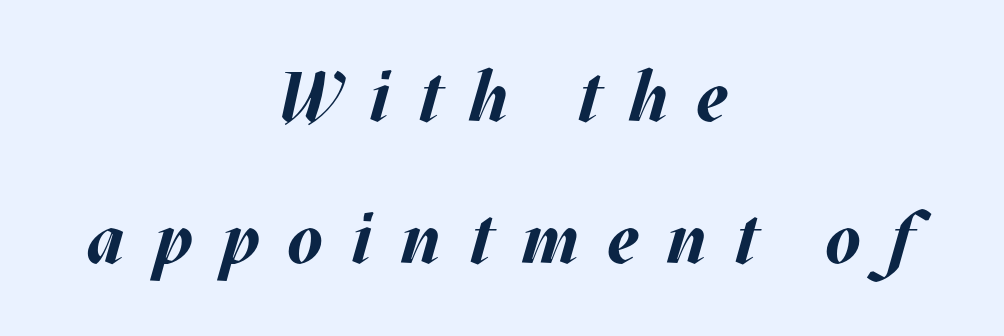
Q: Is the text bold? A: Yes.
Q: Is the text italic (slanted)? A: Yes, it leans right by about 17 degrees.
Q: Is the text underlined? A: No.
Q: How is the paragraph aligned? A: Centered.
Q: Is the spacing between letters normal or unusually wide? A: Unusually wide.
Q: Is the spacing between lines tight, normal or loose? A: Loose.
Q: Width (condensed, normal, or wide)? A: Normal.
Q: Stroke contrast? A: Medium.
Q: x-height? A: Large.
Q: Monospaced? A: No.
